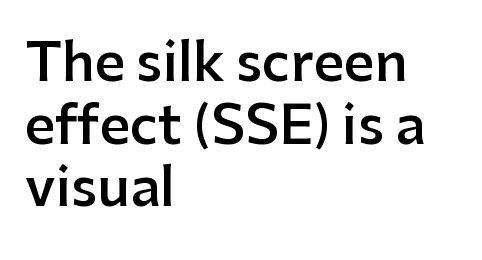
These lines were composed using upright roman letters. Firm but not heavy-handed strokes: this text is semibold. Nobody drew a line under any word here. Nobody touched the tracking dial on this one. Character widths vary here, with narrow letters taking less room than wide ones.
